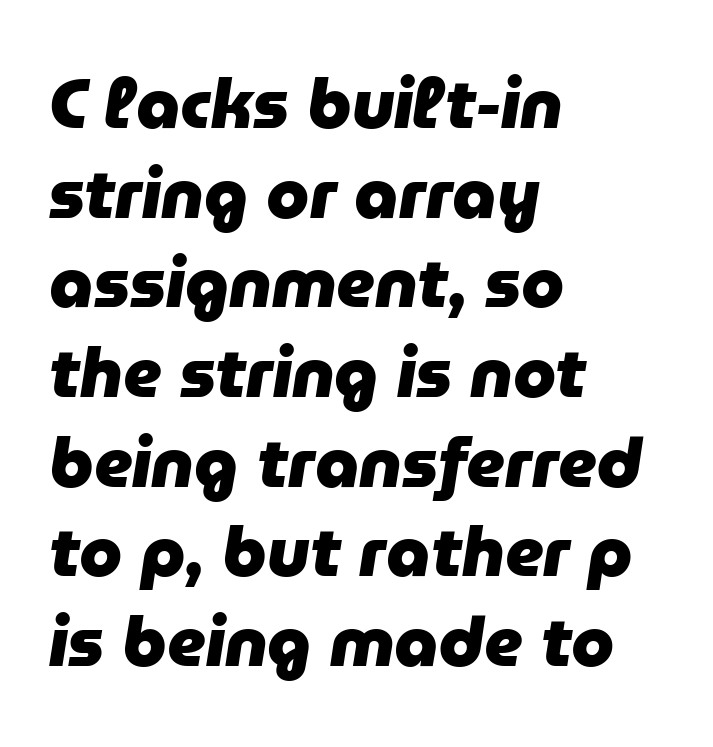
The image shows 69 px heavy type, italic (leaning right); set left-aligned, normal line spacing (1.3x), normal letter spacing, not underlined; low stroke contrast and a medium x-height.
